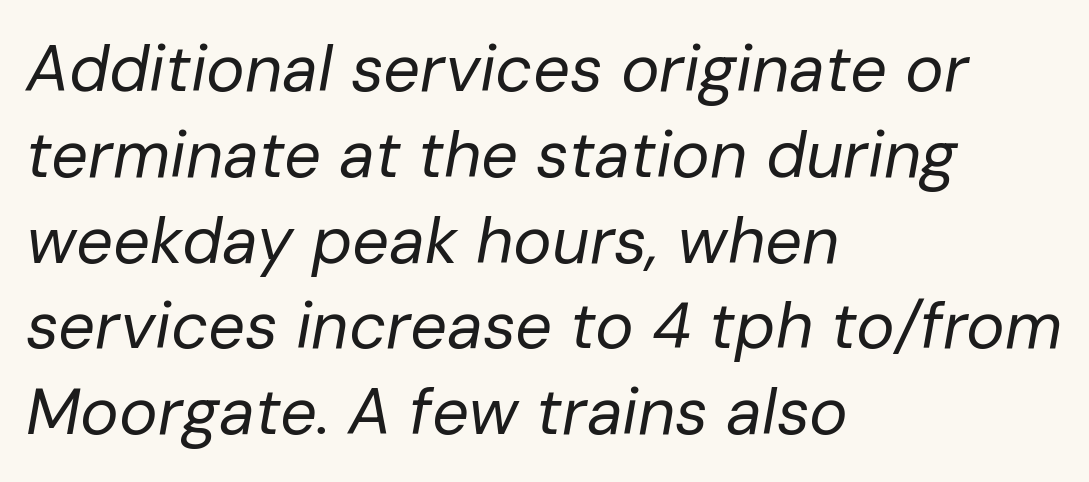
Each letter keeps its own natural width here, so spacing adapts to shape. The passage shown is not bold in any degree. This rendering leaves character spacing at its baseline value. Nobody drew a line under any word here. Normally led — the rows are evenly, conventionally spaced. These lines are set flush left with a ragged right edge.
